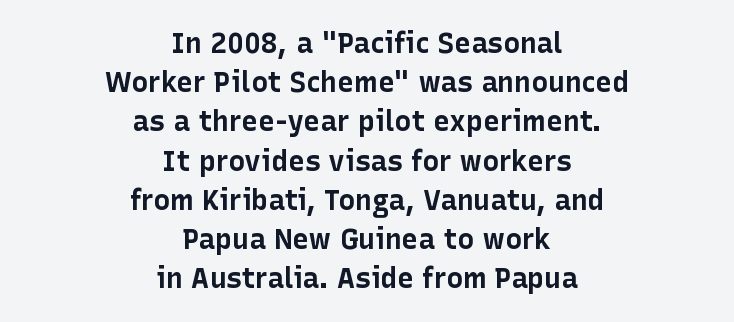
The image shows 28 px bold sans-serif type, upright; set centered, normal line spacing (1.4x), normal letter spacing, not underlined; low stroke contrast and a medium x-height.
